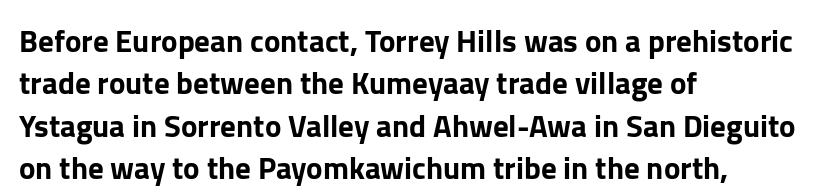
{"serif": "no", "italic": "no", "width": "normal", "stroke_contrast": "low", "x_height": "medium", "monospaced": "no", "underline": "no", "align": "left", "line_spacing": "normal", "line_spacing_ratio": 1.37, "letter_spacing": "normal", "letter_spacing_em": 0.0, "glyph_px": 31}
